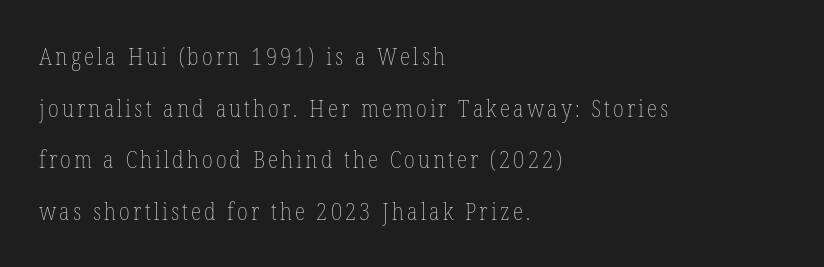
The image shows 24 px text type, upright; set left-aligned, loose line spacing (2.15x), not underlined.
